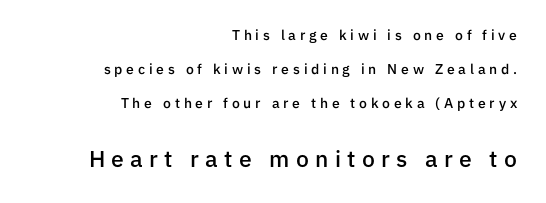
The image shows 23 px text type, upright; set right-aligned, loose line spacing (2.42x), unusually wide letter spacing (+0.27 em), not underlined; the second (bottom) block is 1.64x larger.
